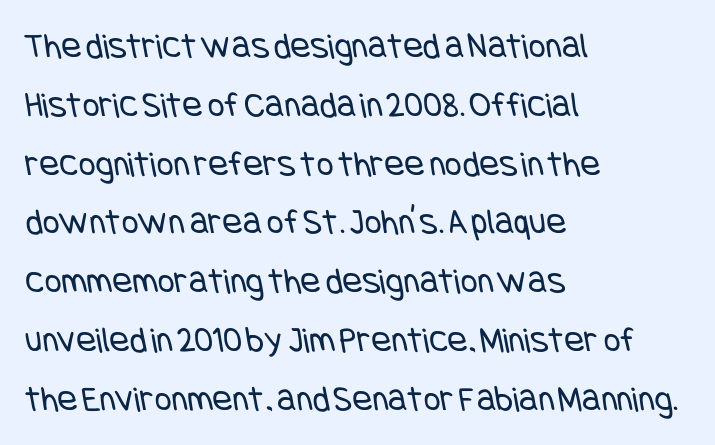
Any mark beneath the type? The region is blank. The passage shown has conventional tracking throughout. Is this a heavy cut? Hardly; it is regular or lighter. The glyphs in this specimen are sans serif. The lines sit at an ordinary, default distance from one another.
